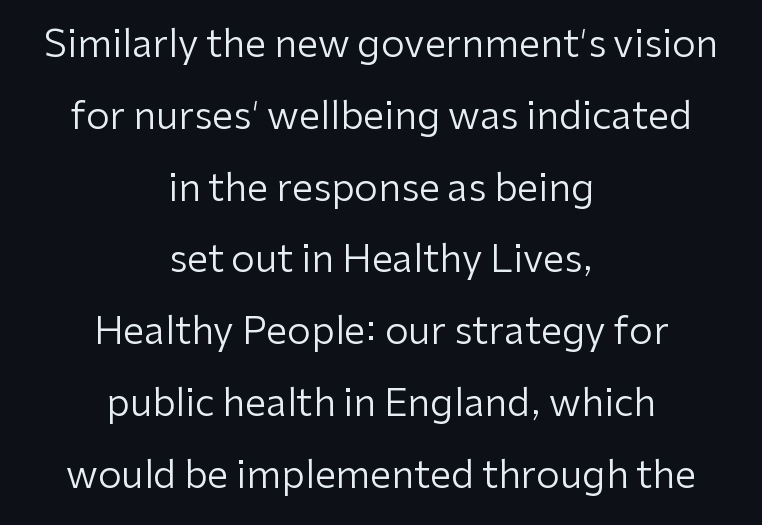
Q: Is the text bold? A: No.
Q: Is the text italic (slanted)? A: No, it is upright.
Q: Is the typeface a serif or a sans-serif typeface? A: Sans-serif.
Q: Is the text underlined? A: No.
Q: How is the paragraph aligned? A: Centered.
Q: Is the spacing between letters normal or unusually wide? A: Normal.
Q: Width (condensed, normal, or wide)? A: Normal.
Q: Stroke contrast? A: Low.
Q: x-height? A: Medium.
Q: Monospaced? A: No.
